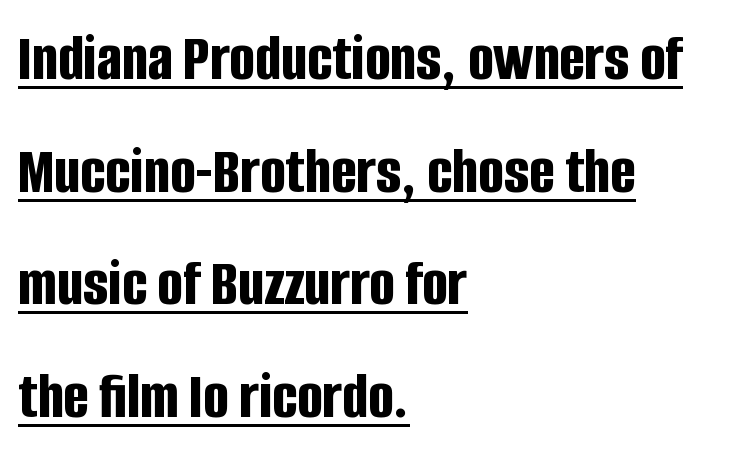
The image shows 67 px bold, condensed sans-serif type, upright; set left-aligned, normal line spacing (1.68x), normal letter spacing, underlined; low stroke contrast and a large x-height.
